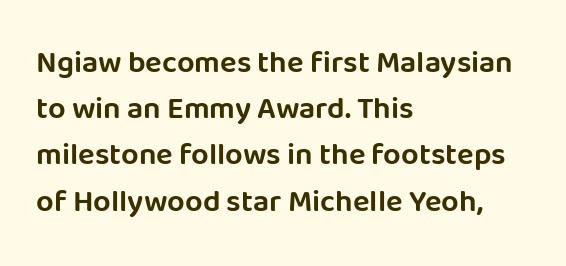
The image shows 31 px sans-serif type, upright; set left-aligned, normal line spacing (1.49x), normal letter spacing, not underlined; low stroke contrast and a large x-height.
